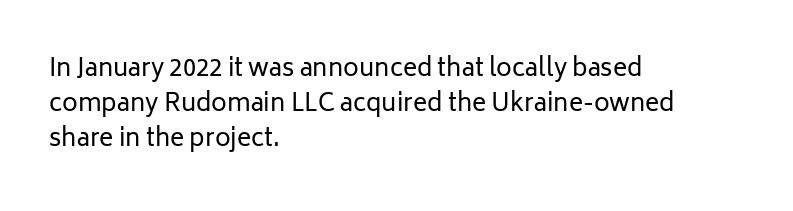
Summary of weight: not heavy and not bold. The passage shown stacks its lines at a standard gap. Upright lettering throughout. Tracking value appears to be zero — textbook default spacing.
